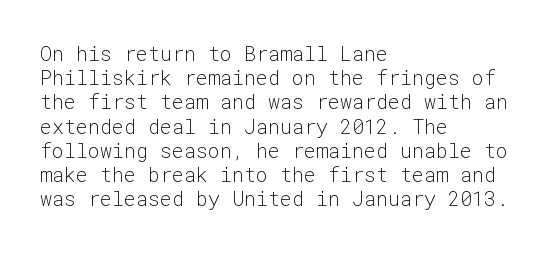
Q: Is the text bold? A: No.
Q: Is the text italic (slanted)? A: No, it is upright.
Q: Is the text underlined? A: No.
Q: How is the paragraph aligned? A: Left-aligned.
Q: Is the spacing between letters normal or unusually wide? A: Normal.
